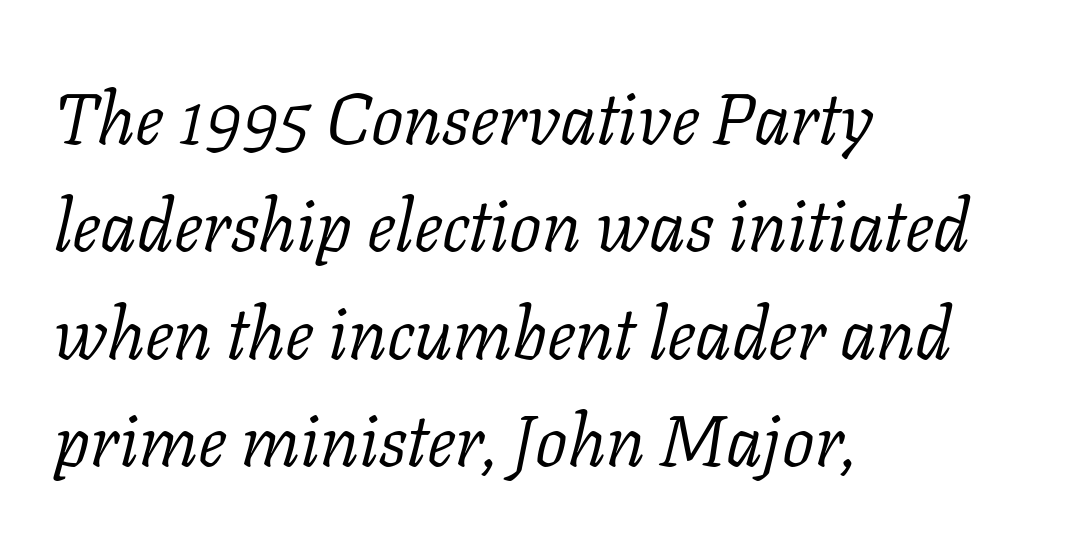
The image shows 72 px light serif type, italic (leaning right); set left-aligned, normal line spacing (1.49x), normal letter spacing, not underlined; low stroke contrast and a medium x-height.
